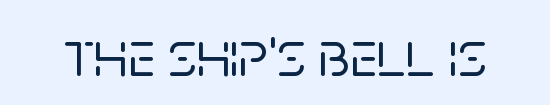
{"serif": "no", "italic": "no", "width": "normal", "stroke_contrast": "low", "x_height": "large", "monospaced": "no", "underline": "no", "letter_spacing": "normal", "letter_spacing_em": 0.0, "glyph_px": 66}
